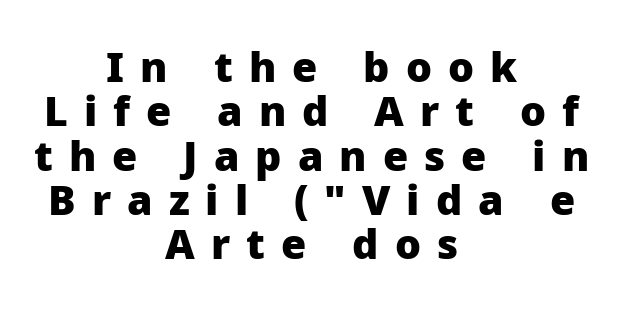
Q: Is the text bold? A: Yes.
Q: Is the text italic (slanted)? A: No, it is upright.
Q: Is the typeface a serif or a sans-serif typeface? A: Sans-serif.
Q: Is the text underlined? A: No.
Q: How is the paragraph aligned? A: Centered.
Q: Is the spacing between letters normal or unusually wide? A: Unusually wide.
Q: Is the spacing between lines tight, normal or loose? A: Tight.
Q: Width (condensed, normal, or wide)? A: Normal.
Q: Stroke contrast? A: Low.
Q: x-height? A: Medium.
Q: Monospaced? A: No.
